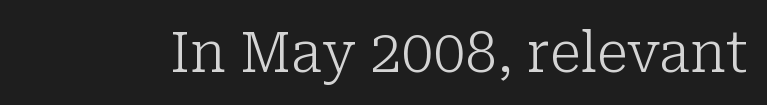
Each letter keeps its own natural width here, so spacing adapts to shape. Does the type have serifs? Yes, each stem ends in a small foot. This rendering features lettering with no underline. A light-to-regular cut is what we see here.
